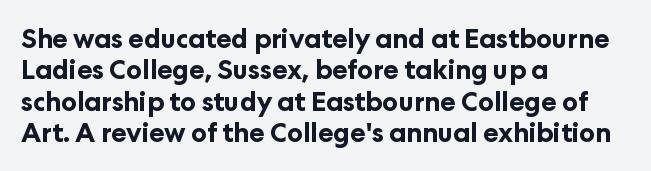
Posture: straight, roman, zero tilt. A student would call this left alignment; a typographer would say flush left, rag right. Rule under the text: the space is simply empty. Between one letter and the next there's only the usual sliver of space. Plenty of ink on the page — the face is bold.
